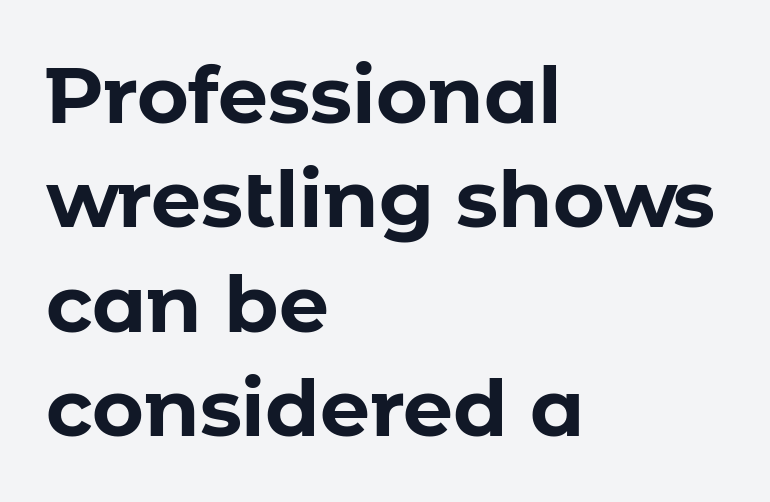
These lines are rendered in a variable-pitch font. Left-aligned paragraph, ragged on the right. Standard letterfit; no display-style spreading of the glyphs. Nothing sits at the stroke ends, so this counts as sans-serif. The specimen reads as upright at a glance. This sample keeps an unexceptional amount of space between lines.
